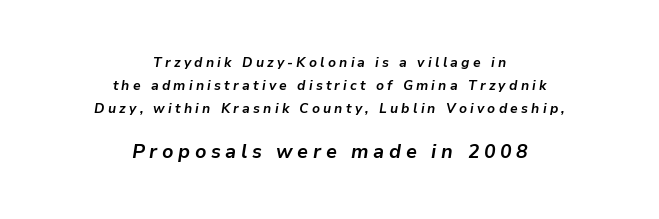
The image shows 20 px bold type, italic (leaning right); set centered, normal line spacing (1.65x), unusually wide letter spacing (+0.23 em), not underlined; the second (bottom) block is 1.43x larger.
